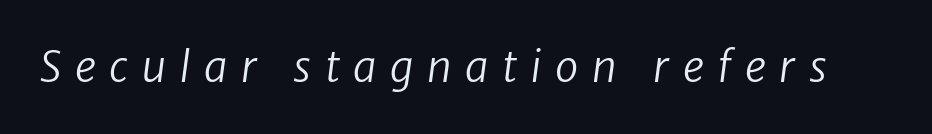
Q: Is the text bold? A: No.
Q: Is the typeface a serif or a sans-serif typeface? A: Sans-serif.
Q: Is the text underlined? A: No.
Q: Is the spacing between letters normal or unusually wide? A: Unusually wide.
Q: Width (condensed, normal, or wide)? A: Normal.
Q: Stroke contrast? A: Low.
Q: x-height? A: Medium.
Q: Monospaced? A: No.
